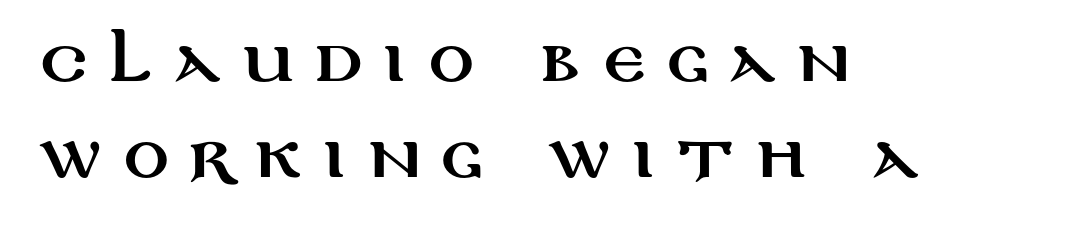
The letters carry no serifs — their stems end cleanly without finishing strokes. The gaps between neighbouring characters are conspicuously large. These lines were composed using upright roman letters. Descenders hang freely into open space.
